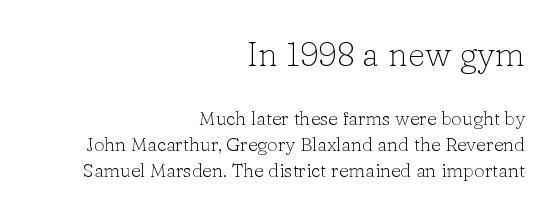
The image shows 34 px light serif type, upright; set right-aligned, normal line spacing (1.37x), normal letter spacing, not underlined; the first (top) block is 1.79x larger; low stroke contrast and a medium x-height.
